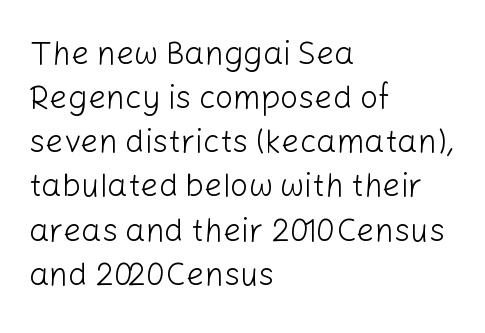
Each letter keeps its own natural width here, so spacing adapts to shape. Compared with typical paragraphs, the rows here are spaced about the same. The string is rendered with underlining switched off. Weight: regular or lighter. Default kerning and tracking; the words read as compact shapes.
